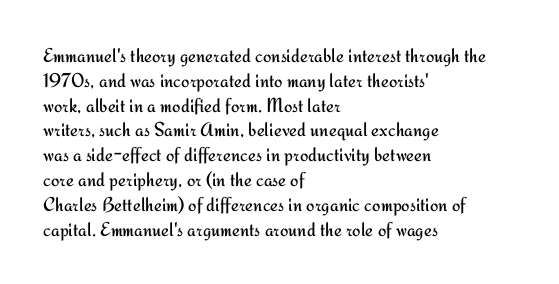
{"italic": "no", "bold": "no", "underline": "no", "align": "left", "line_spacing_ratio": 1.24, "letter_spacing": "normal", "letter_spacing_em": 0.0, "glyph_px": 20}
